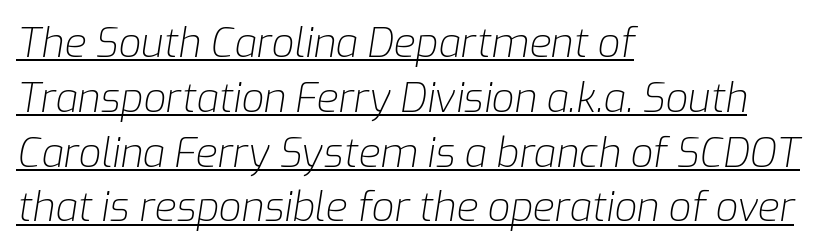
Line starts are locked; line ends wander. Varying glyph widths throughout — classic text-font behaviour. Compared with typical body copy, the letter spacing here is the same. In terms of leading, this rendering sits right in the middle. The rendering applies a slant to the glyphs. The rendering uses the underline text-decoration.
